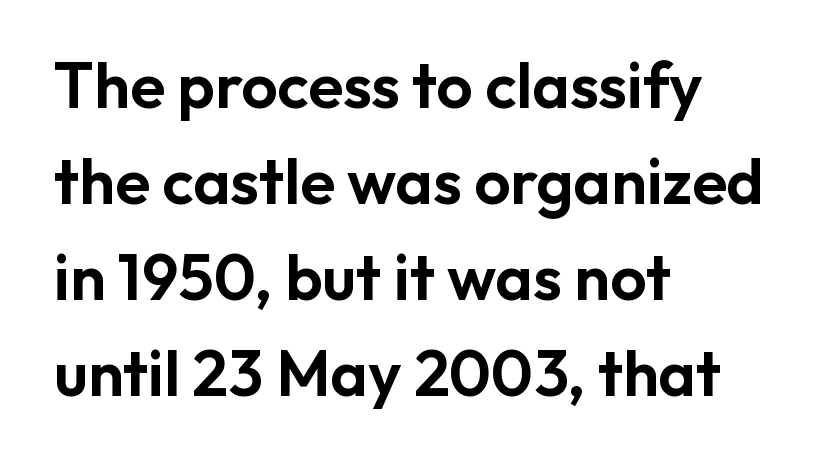
Q: Is the text italic (slanted)? A: No, it is upright.
Q: Is the typeface a serif or a sans-serif typeface? A: Sans-serif.
Q: Is the text underlined? A: No.
Q: How is the paragraph aligned? A: Left-aligned.
Q: Is the spacing between letters normal or unusually wide? A: Normal.
Q: Is the spacing between lines tight, normal or loose? A: Normal.
Q: Width (condensed, normal, or wide)? A: Normal.
Q: Stroke contrast? A: Low.
Q: x-height? A: Medium.
Q: Monospaced? A: No.
